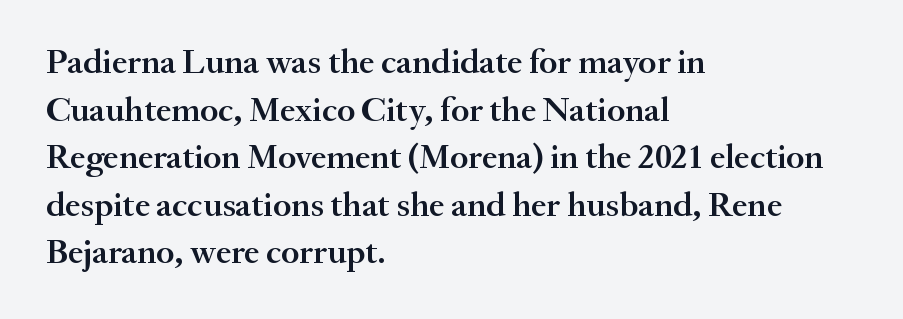
The image shows 35 px semibold serif type, upright; set left-aligned, normal line spacing (1.36x), normal letter spacing, not underlined; medium stroke contrast and a small x-height.
